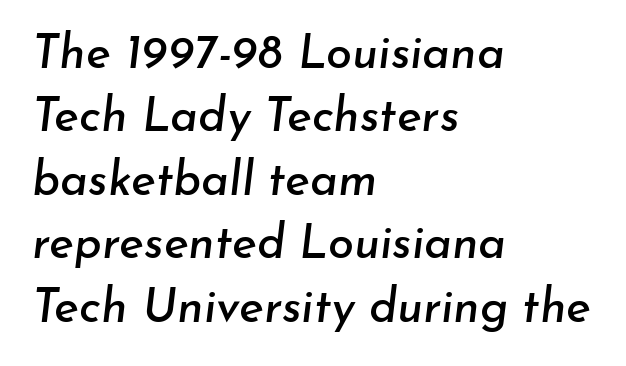
{"italic": "yes", "lean": "right", "slant_degrees": 7, "width": "normal", "stroke_contrast": "low", "x_height": "small", "monospaced": "no", "underline": "no", "align": "left", "line_spacing": "normal", "line_spacing_ratio": 1.35, "letter_spacing": "normal", "letter_spacing_em": 0.0, "glyph_px": 47}
